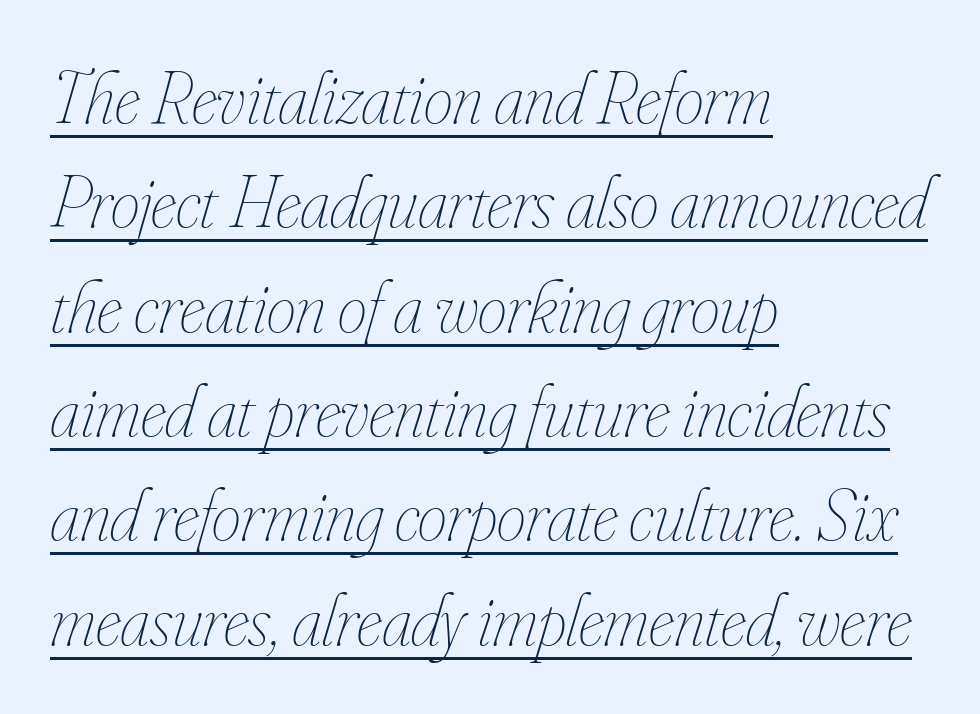
Standard letterfit; no display-style spreading of the glyphs. A typesetter would call this proportional, since set widths differ per character. Weight class: somewhere from thin through regular. The glyphs are accompanied by a horizontal stroke just below them.
